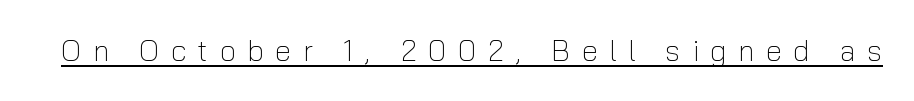
The image shows 29 px light sans-serif type, upright; set unusually wide letter spacing (+0.4 em), underlined; low stroke contrast and a medium x-height.
